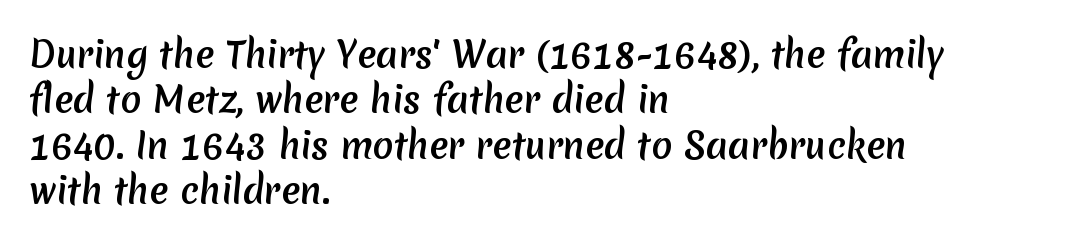
{"serif": "no", "width": "normal", "stroke_contrast": "medium", "x_height": "medium", "monospaced": "no", "underline": "no", "align": "left", "line_spacing": "normal", "line_spacing_ratio": 1.3, "letter_spacing": "normal", "letter_spacing_em": 0.0, "glyph_px": 35}
